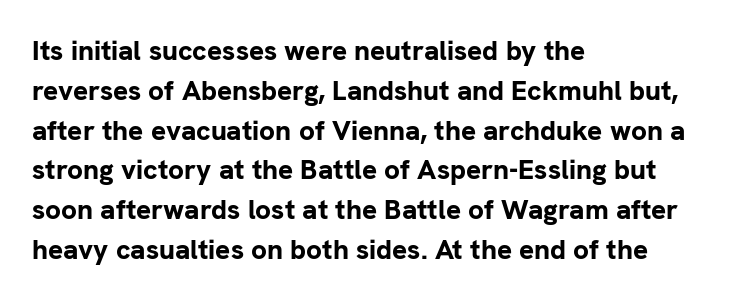
The paragraph has a hard left edge and a soft right edge. Looks like regular typesetting: each glyph gets only the width it needs. I'd call this a sans setting — the letters go barefoot. Each word holds together tightly as a unit, with standard inter-letter gaps. Caption: bold face, heavy strokes.
